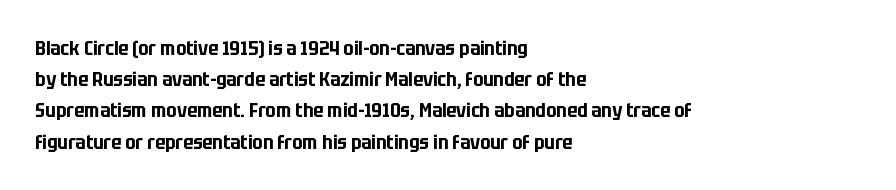
The image shows 20 px text type, upright; set left-aligned, normal line spacing (1.56x), normal letter spacing, not underlined.
